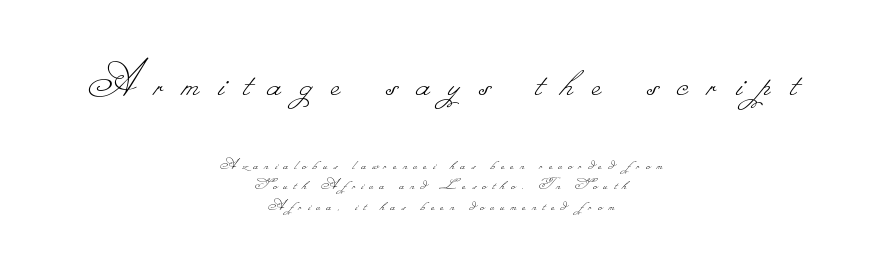
{"bold": "no", "weight": "thin", "width": "normal", "stroke_contrast": "low", "monospaced": "no", "underline": "no", "align": "center", "line_spacing_ratio": 1.21, "letter_spacing": "wide", "letter_spacing_em": 0.38, "larger_block": "first", "size_ratio": 3.0, "glyph_px": 51}
